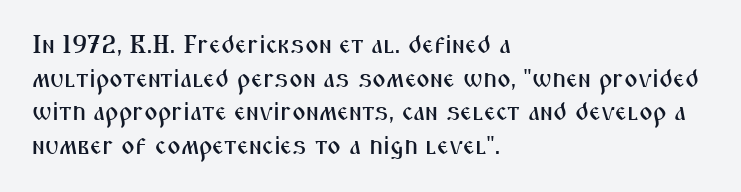
The zone under the glyphs is completely vacant. Line starts are locked; line ends wander. Look at the tracking — it's just the regular setting, nothing added. Horizontal bands of white between lines are of average thickness.
